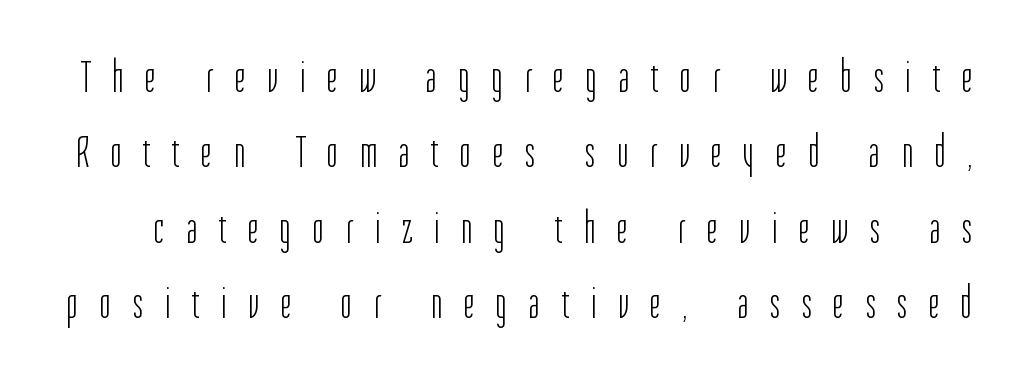
Q: Is the text bold? A: No.
Q: Is the text italic (slanted)? A: No, it is upright.
Q: Is the typeface a serif or a sans-serif typeface? A: Sans-serif.
Q: Is the text underlined? A: No.
Q: Is the spacing between letters normal or unusually wide? A: Unusually wide.
Q: Is the spacing between lines tight, normal or loose? A: Normal.
Q: Width (condensed, normal, or wide)? A: Condensed.
Q: Stroke contrast? A: Low.
Q: x-height? A: Medium.
Q: Monospaced? A: No.
